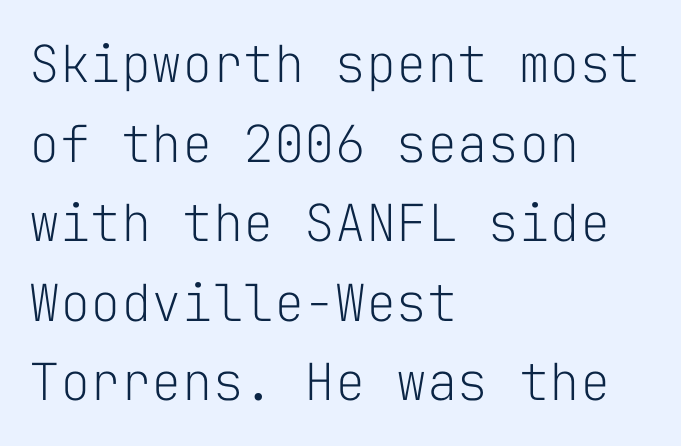
{"serif": "no", "italic": "no", "bold": "no", "weight": "light", "width": "normal", "stroke_contrast": "low", "x_height": "medium", "monospaced": "yes", "underline": "no", "align": "left", "line_spacing": "normal", "line_spacing_ratio": 1.56, "letter_spacing": "normal", "letter_spacing_em": 0.0, "glyph_px": 51}
